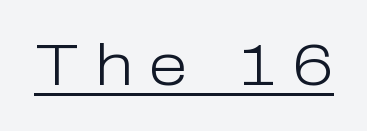
{"serif": "no", "italic": "no", "bold": "no", "weight": "light", "width": "normal", "stroke_contrast": "low", "x_height": "medium", "monospaced": "no", "underline": "yes", "letter_spacing": "wide", "letter_spacing_em": 0.29, "glyph_px": 57}
